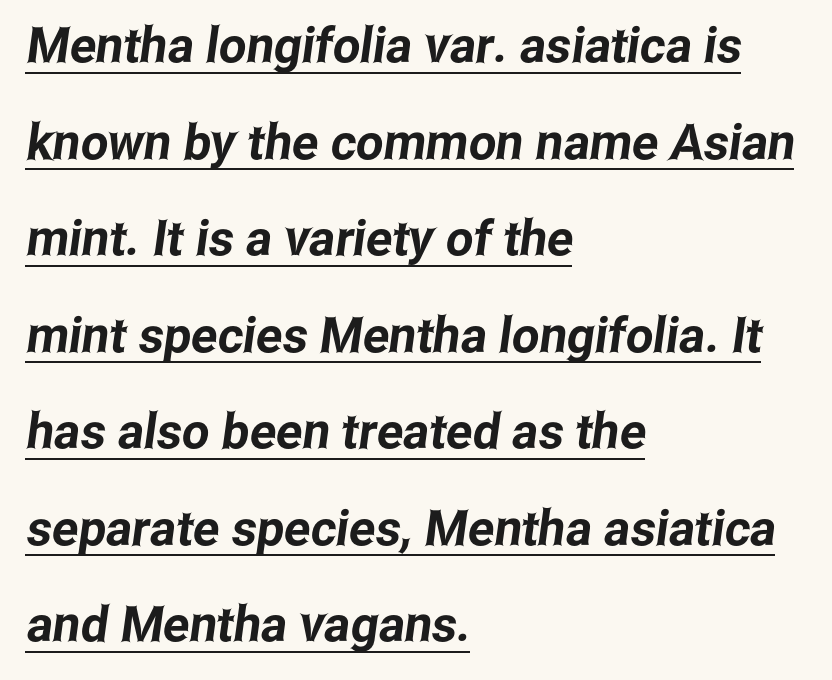
The image shows 49 px condensed sans-serif type; set left-aligned, loose line spacing (1.97x), normal letter spacing, underlined; low stroke contrast and a medium x-height.
